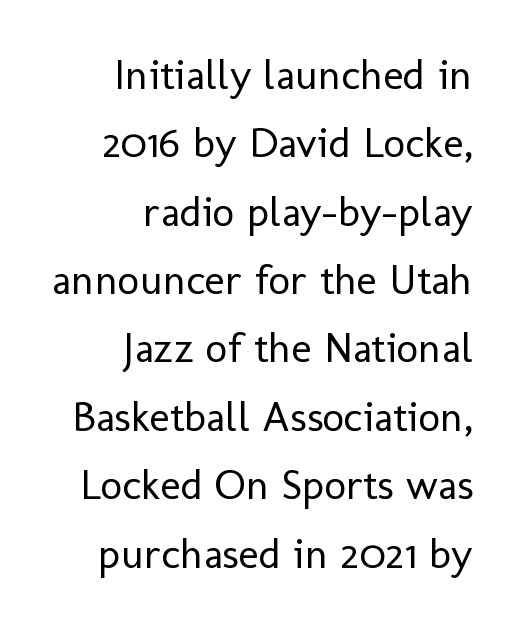
The image shows 43 px regular-weight sans-serif type, upright; set right-aligned, normal line spacing (1.59x), normal letter spacing, not underlined; low stroke contrast and a medium x-height.
